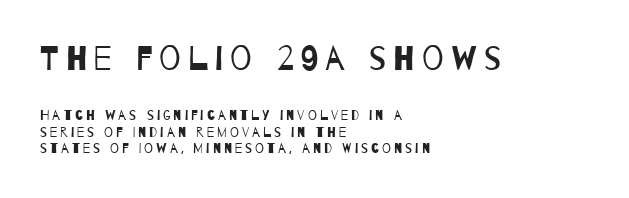
Q: Is the text bold? A: No.
Q: Is the typeface a serif or a sans-serif typeface? A: Sans-serif.
Q: Is the text underlined? A: No.
Q: How is the paragraph aligned? A: Left-aligned.
Q: Is the spacing between letters normal or unusually wide? A: Unusually wide.
Q: Which block of text is set in a larger size, the first (top) or the second (bottom)? A: The first (top) one.
Q: Width (condensed, normal, or wide)? A: Condensed.
Q: Stroke contrast? A: Low.
Q: x-height? A: Large.
Q: Monospaced? A: No.
